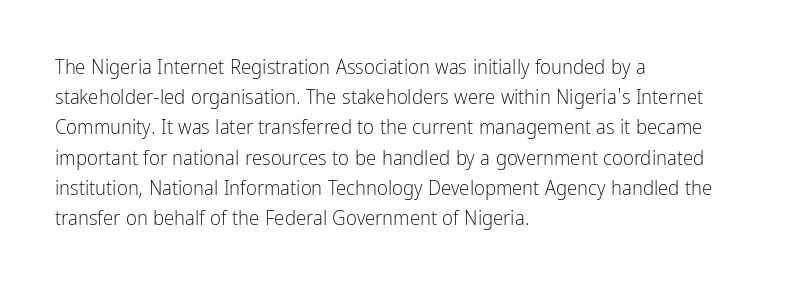
The image shows 21 px text type, upright; set left-aligned, normal line spacing (1.44x), normal letter spacing, not underlined.
